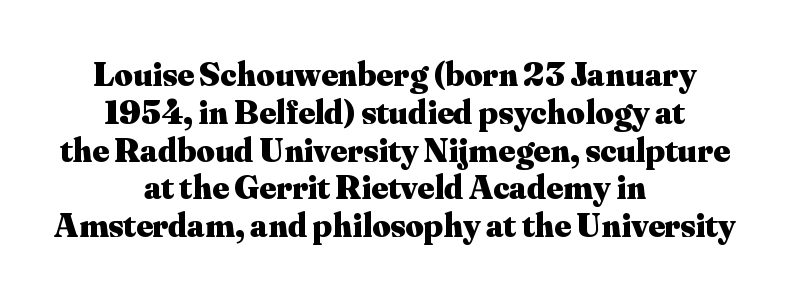
Q: Is the text bold? A: Yes.
Q: Is the text italic (slanted)? A: No, it is upright.
Q: Is the typeface a serif or a sans-serif typeface? A: Serif.
Q: Is the text underlined? A: No.
Q: How is the paragraph aligned? A: Centered.
Q: Is the spacing between letters normal or unusually wide? A: Normal.
Q: Is the spacing between lines tight, normal or loose? A: Tight.
Q: Width (condensed, normal, or wide)? A: Normal.
Q: Stroke contrast? A: Medium.
Q: x-height? A: Small.
Q: Monospaced? A: No.
